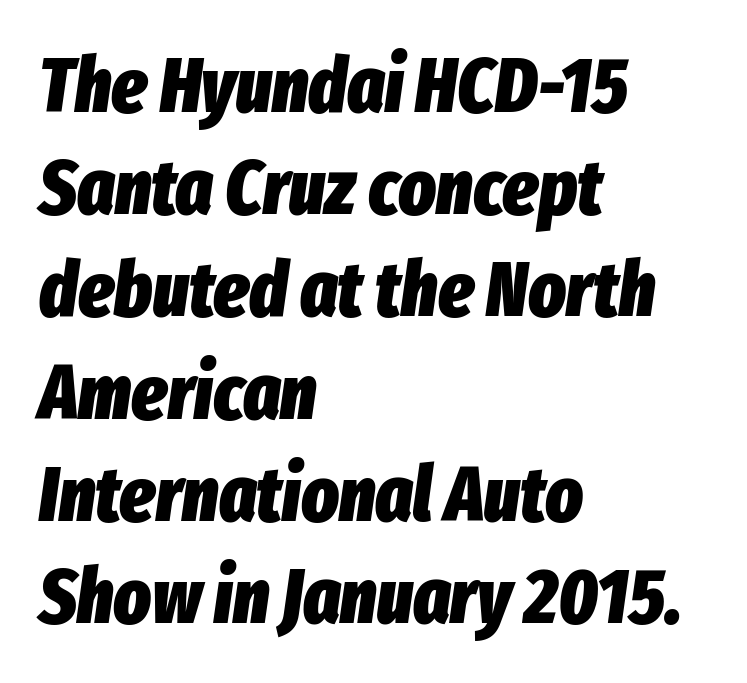
Q: Is the text bold? A: Yes.
Q: Is the text italic (slanted)? A: Yes, it leans right by about 8 degrees.
Q: Is the text underlined? A: No.
Q: How is the paragraph aligned? A: Left-aligned.
Q: Is the spacing between letters normal or unusually wide? A: Normal.
Q: Is the spacing between lines tight, normal or loose? A: Normal.
Q: Width (condensed, normal, or wide)? A: Condensed.
Q: Stroke contrast? A: Low.
Q: x-height? A: Medium.
Q: Monospaced? A: No.
